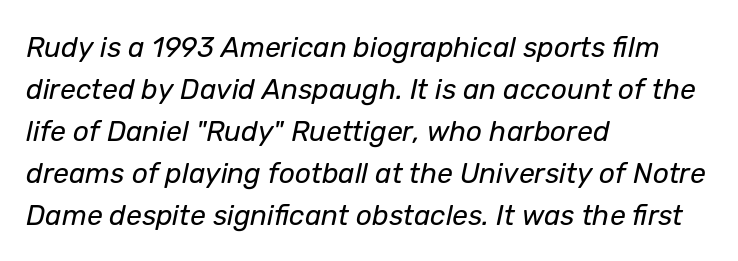
Note the varied advance widths — an 'i' is clearly narrower than an 'm'. Baseline-to-baseline distance is the conventional proportion of letter height. Is the type heavy? It reads as light-to-regular instead. Short note: letters normally spaced. The zone under the glyphs is completely vacant.
